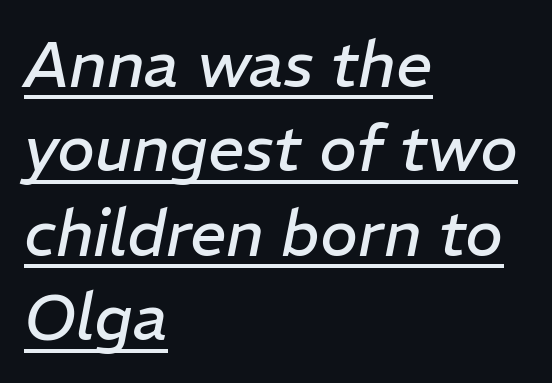
The image shows 64 px regular-weight type, italic (leaning right); set left-aligned, normal line spacing (1.32x), normal letter spacing, underlined; low stroke contrast and a medium x-height.
